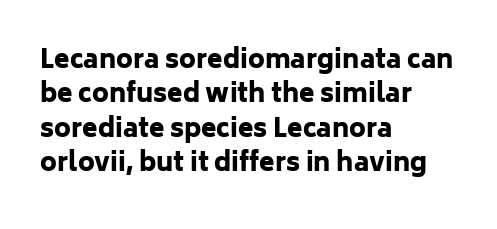
The image shows 25 px bold type, upright; set left-aligned, normal line spacing (1.38x), normal letter spacing, not underlined.
